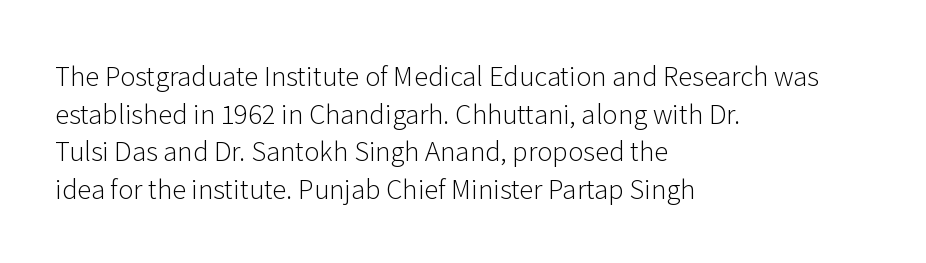
Q: Is the text bold? A: No.
Q: Is the text italic (slanted)? A: No, it is upright.
Q: Is the text underlined? A: No.
Q: How is the paragraph aligned? A: Left-aligned.
Q: Is the spacing between letters normal or unusually wide? A: Normal.
Q: Is the spacing between lines tight, normal or loose? A: Normal.
